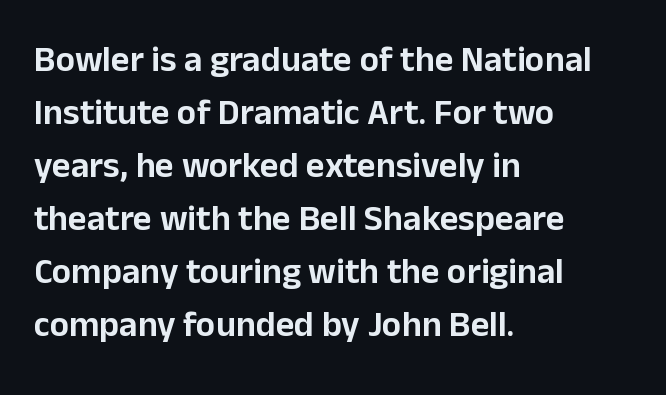
Normally led — the rows are evenly, conventionally spaced. Is this a fixed-width face? No — the glyphs have proportional, varying widths. Left-aligned paragraph, ragged on the right. The letters carry no serifs — their stems end cleanly without finishing strokes. Standard letterfit; no display-style spreading of the glyphs. It's the straight-up-and-down kind of type.
